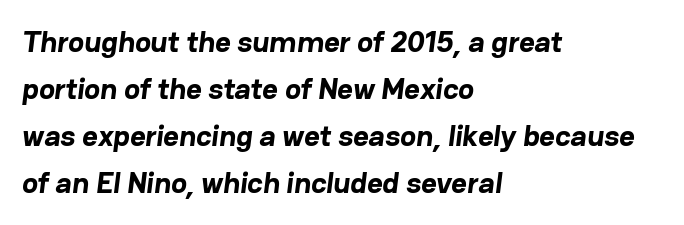
Q: Is the text bold? A: Yes.
Q: Is the typeface a serif or a sans-serif typeface? A: Sans-serif.
Q: Is the text underlined? A: No.
Q: How is the paragraph aligned? A: Left-aligned.
Q: Is the spacing between letters normal or unusually wide? A: Normal.
Q: Is the spacing between lines tight, normal or loose? A: Normal.
Q: Width (condensed, normal, or wide)? A: Normal.
Q: Stroke contrast? A: Low.
Q: x-height? A: Medium.
Q: Monospaced? A: No.
